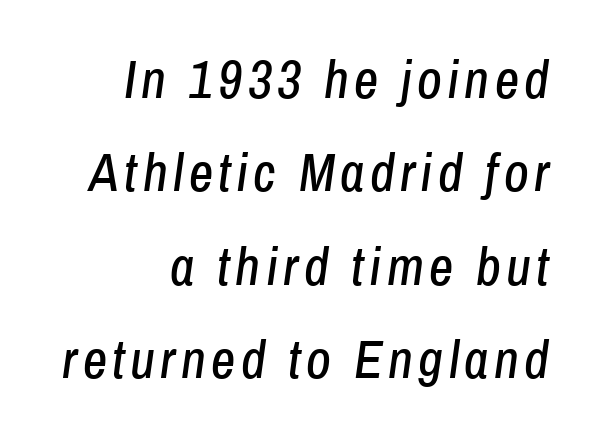
Q: Is the text italic (slanted)? A: Yes, it leans right by about 8 degrees.
Q: Is the text underlined? A: No.
Q: How is the paragraph aligned? A: Right-aligned.
Q: Width (condensed, normal, or wide)? A: Condensed.
Q: Stroke contrast? A: Low.
Q: x-height? A: Medium.
Q: Monospaced? A: No.
